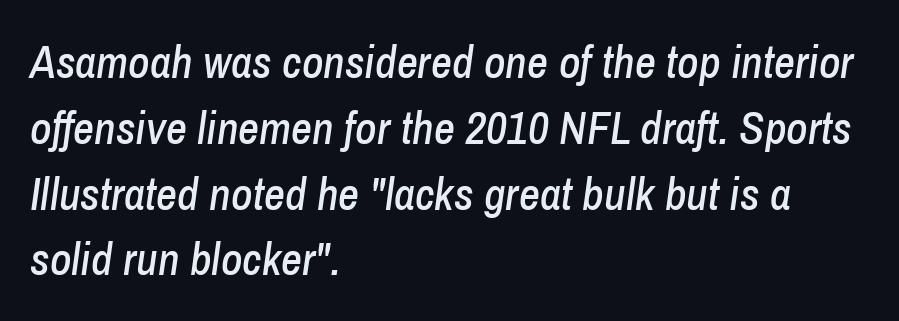
The image shows 46 px condensed type, italic (leaning right); set left-aligned, normal line spacing (1.43x), normal letter spacing, not underlined; low stroke contrast and a medium x-height.
